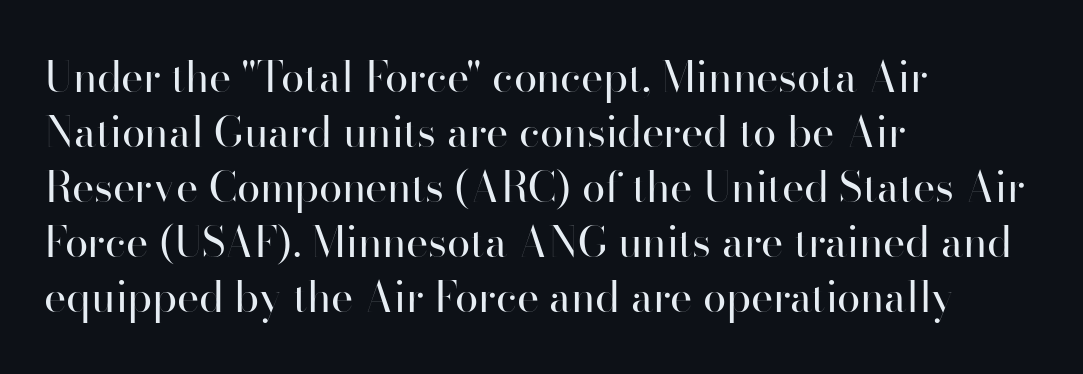
Q: Is the text bold? A: No.
Q: Is the text italic (slanted)? A: No, it is upright.
Q: Is the typeface a serif or a sans-serif typeface? A: Sans-serif.
Q: Is the text underlined? A: No.
Q: How is the paragraph aligned? A: Left-aligned.
Q: Is the spacing between letters normal or unusually wide? A: Normal.
Q: Is the spacing between lines tight, normal or loose? A: Normal.
Q: Width (condensed, normal, or wide)? A: Normal.
Q: Stroke contrast? A: High.
Q: x-height? A: Small.
Q: Monospaced? A: No.
